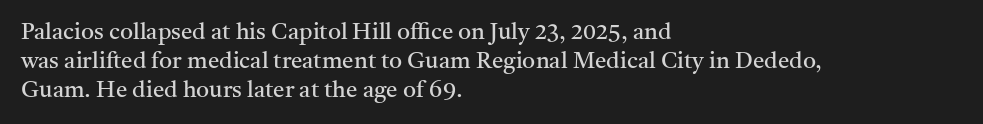
The image shows 23 px text type, upright; set left-aligned, normal line spacing (1.26x), normal letter spacing, not underlined.
